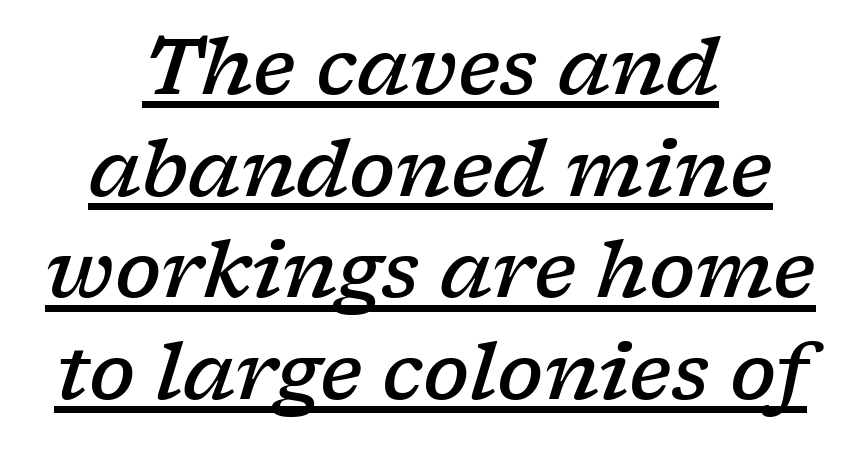
The image shows 77 px semibold, wide serif type, italic (leaning right); set centered, normal line spacing (1.32x), normal letter spacing, underlined; low stroke contrast and a medium x-height.
